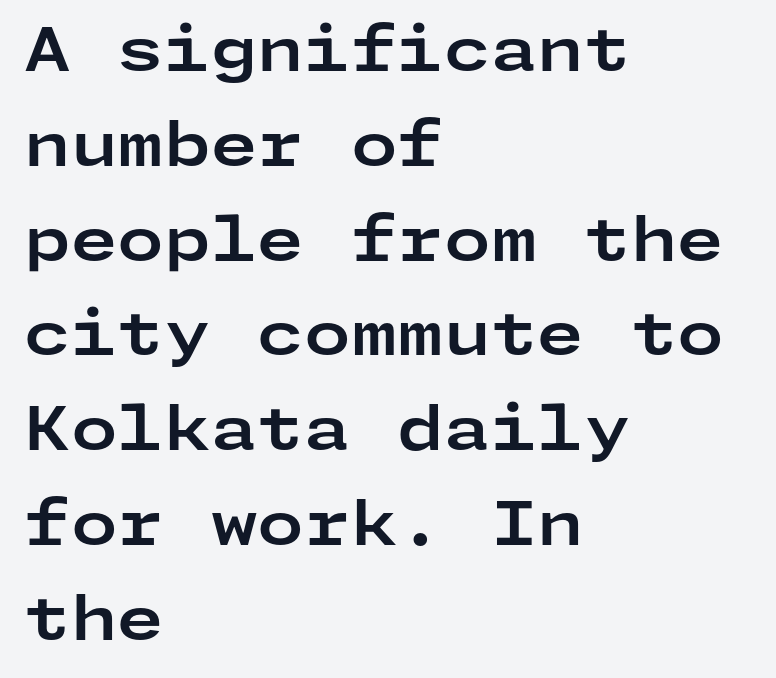
Honestly, the row spacing looks completely unremarkable. Do the letters lean? They stand straight. Layout note: lines flush left. A typesetter would label this face a sans.
